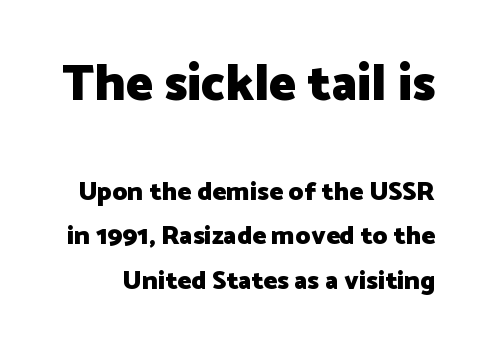
The characters look thick and weighty, a clear bold. The first block has been scaled up relative to the second. Rule under the text: the space is simply empty. Unlike a traditional serif, this face leaves its strokes unadorned.
